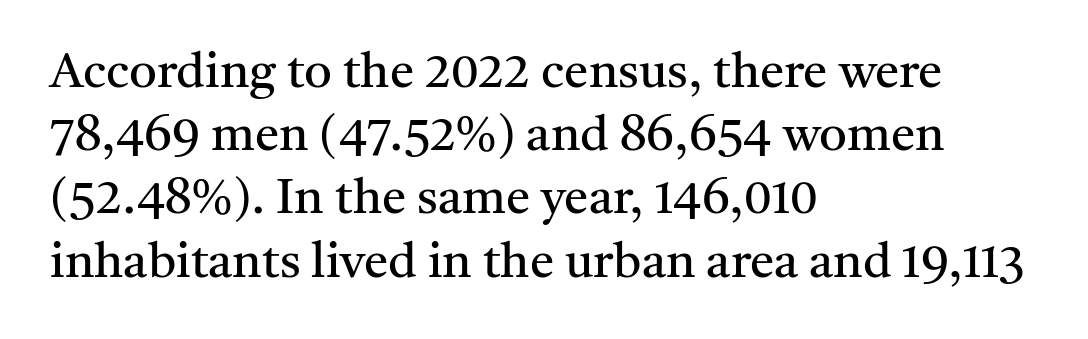
The image shows 49 px regular-weight serif type, upright; set left-aligned, normal line spacing (1.29x), normal letter spacing, not underlined; medium stroke contrast and a medium x-height.
